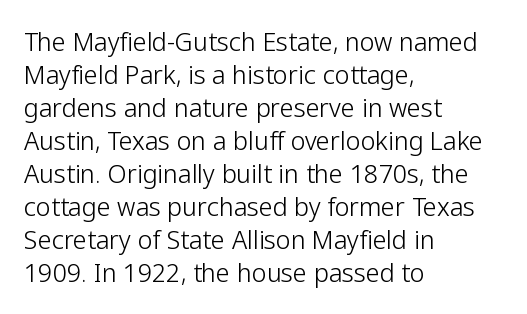
The setting favours the left margin, as ordinary paragraphs usually do. The letters stand upright; this is a roman face. Does the leading feel generous? No, just average. The passage shown has conventional tracking throughout. Each stroke keeps to a modest, everyday thickness or less.
